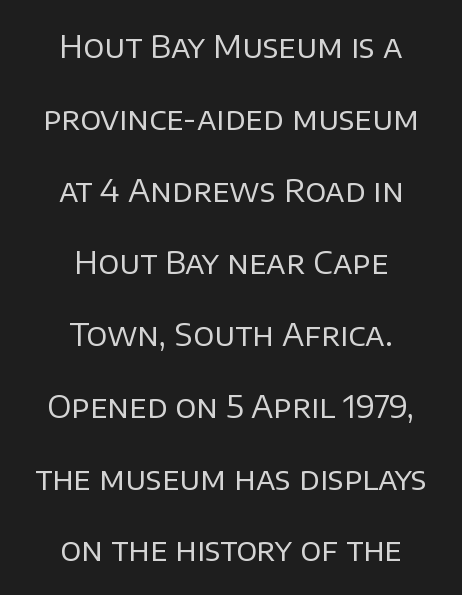
Posture: vertical. No extra tracking has been applied to these lines. These lines stand farther apart than default settings would place them. This reads as an unemphasized weight, regular at the heaviest. The typesetter chose a symmetrical, centered arrangement here.
